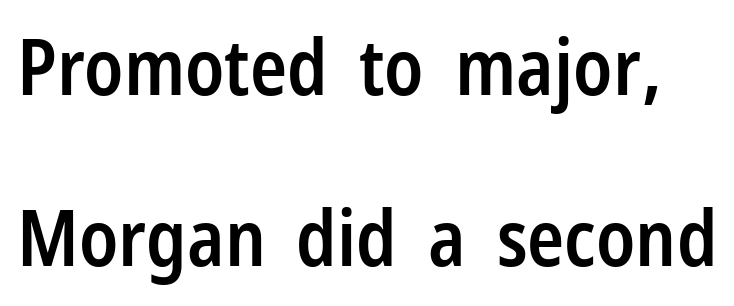
The image shows 77 px semibold, condensed sans-serif type, upright; set loose line spacing (2.22x), normal letter spacing, not underlined; low stroke contrast and a medium x-height.
